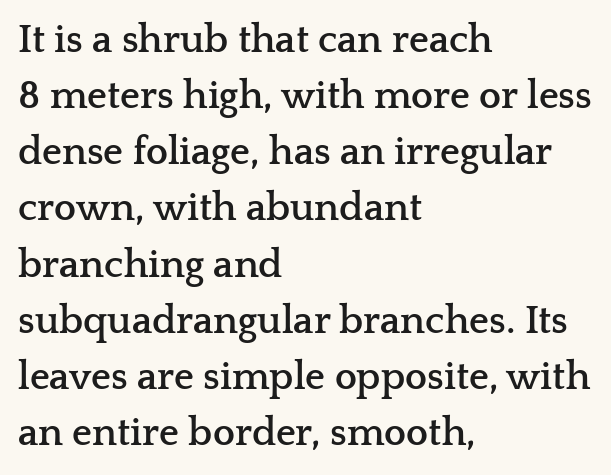
Q: Is the text bold? A: Yes.
Q: Is the text italic (slanted)? A: No, it is upright.
Q: Is the typeface a serif or a sans-serif typeface? A: Serif.
Q: Is the text underlined? A: No.
Q: How is the paragraph aligned? A: Left-aligned.
Q: Is the spacing between letters normal or unusually wide? A: Normal.
Q: Is the spacing between lines tight, normal or loose? A: Normal.
Q: Width (condensed, normal, or wide)? A: Wide.
Q: Stroke contrast? A: Low.
Q: x-height? A: Medium.
Q: Monospaced? A: No.
